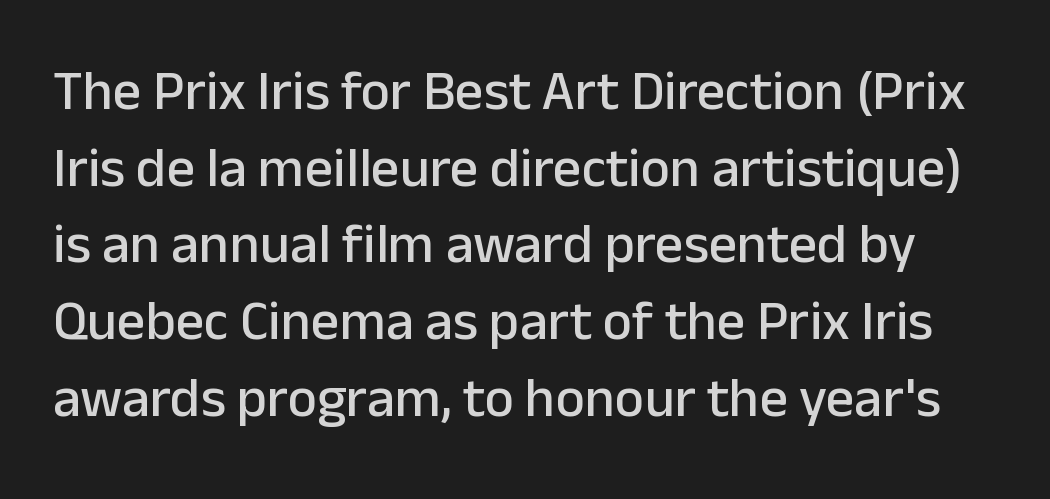
Q: Is the text italic (slanted)? A: No, it is upright.
Q: Is the typeface a serif or a sans-serif typeface? A: Sans-serif.
Q: Is the text underlined? A: No.
Q: Is the spacing between letters normal or unusually wide? A: Normal.
Q: Is the spacing between lines tight, normal or loose? A: Normal.
Q: Width (condensed, normal, or wide)? A: Normal.
Q: Stroke contrast? A: Low.
Q: x-height? A: Medium.
Q: Monospaced? A: No.
